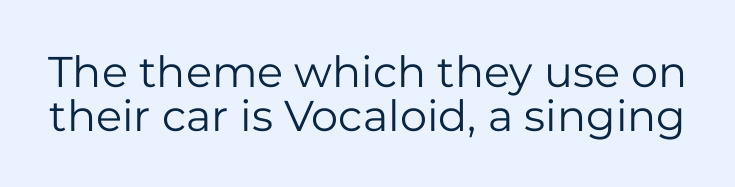
Q: Is the text bold? A: No.
Q: Is the text italic (slanted)? A: No, it is upright.
Q: Is the typeface a serif or a sans-serif typeface? A: Sans-serif.
Q: Is the text underlined? A: No.
Q: Is the spacing between letters normal or unusually wide? A: Normal.
Q: Is the spacing between lines tight, normal or loose? A: Tight.
Q: Width (condensed, normal, or wide)? A: Normal.
Q: Stroke contrast? A: Low.
Q: x-height? A: Medium.
Q: Monospaced? A: No.
